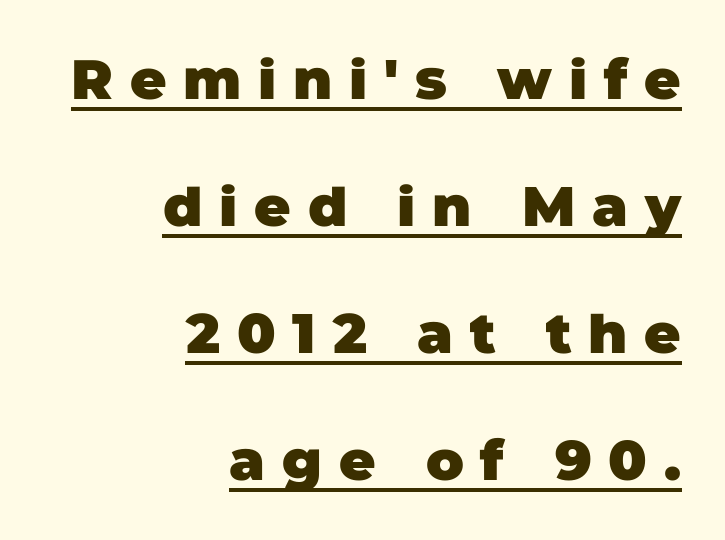
The image shows 56 px heavy sans-serif type; set right-aligned, loose line spacing (2.27x), unusually wide letter spacing (+0.3 em), underlined; low stroke contrast and a large x-height.
